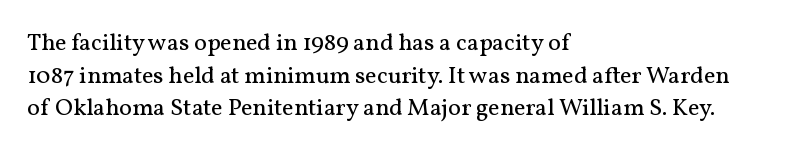
{"italic": "no", "bold": "no", "underline": "no", "align": "left", "line_spacing": "normal", "line_spacing_ratio": 1.36, "letter_spacing": "normal", "letter_spacing_em": 0.0, "glyph_px": 24}
